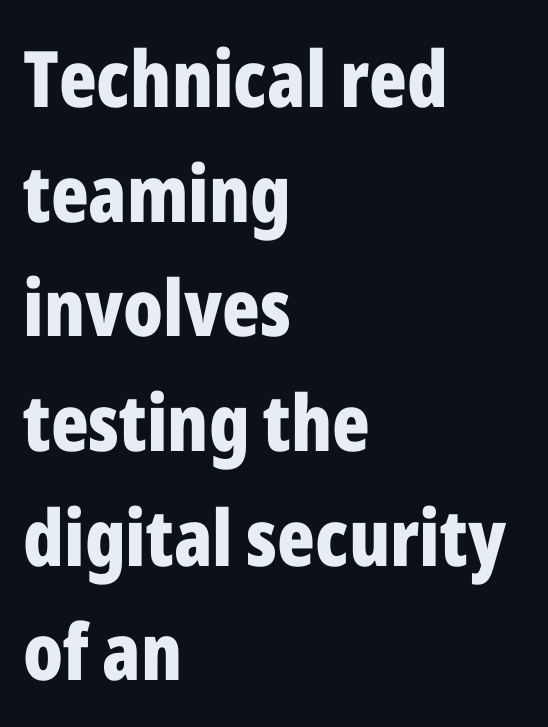
Q: Is the text bold? A: Yes.
Q: Is the text italic (slanted)? A: No, it is upright.
Q: Is the typeface a serif or a sans-serif typeface? A: Sans-serif.
Q: Is the text underlined? A: No.
Q: How is the paragraph aligned? A: Left-aligned.
Q: Is the spacing between letters normal or unusually wide? A: Normal.
Q: Is the spacing between lines tight, normal or loose? A: Normal.
Q: Width (condensed, normal, or wide)? A: Condensed.
Q: Stroke contrast? A: Low.
Q: x-height? A: Medium.
Q: Monospaced? A: No.
